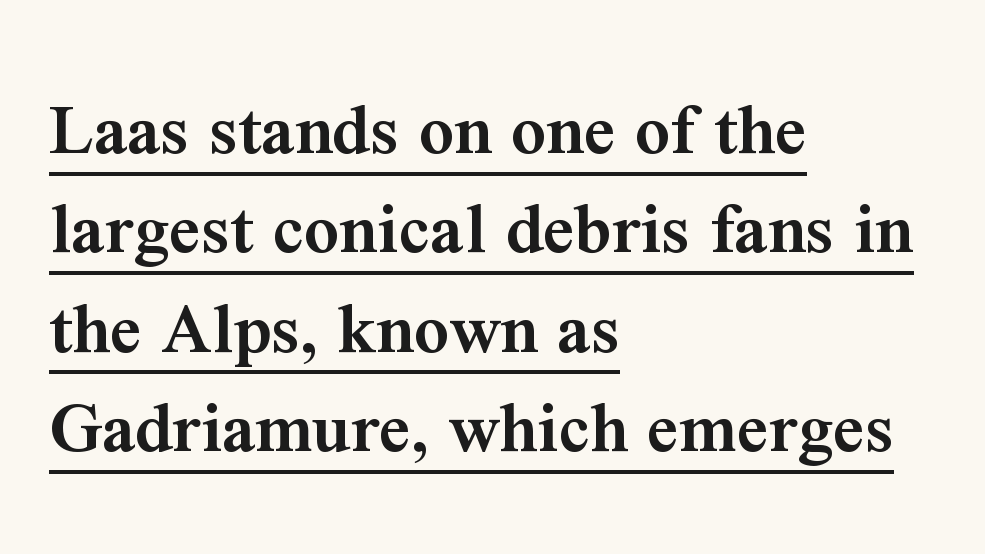
The rendering uses natural spacing where letterforms have individual widths. This sample keeps an unexceptional amount of space between lines. Note: serifs present on the glyphs. Each word holds together tightly as a unit, with standard inter-letter gaps. Caption: semibold face, moderately heavy strokes. Quick note: not italic, upright.
